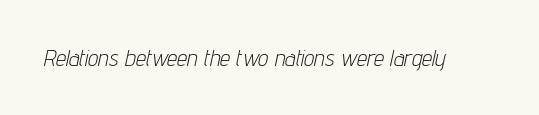
Each stroke keeps to a modest, everyday thickness or less. In terms of posture, this sample is oblique. Honestly, there is no underline to notice here at all. The horizontal fit of the characters is conventional and even.
